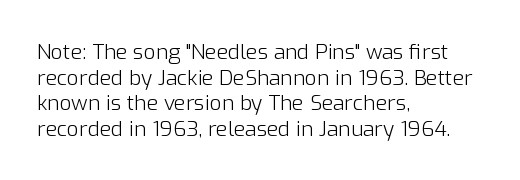
{"italic": "no", "bold": "no", "underline": "no", "align": "left", "line_spacing_ratio": 1.22, "letter_spacing": "normal", "letter_spacing_em": 0.0, "glyph_px": 21}
